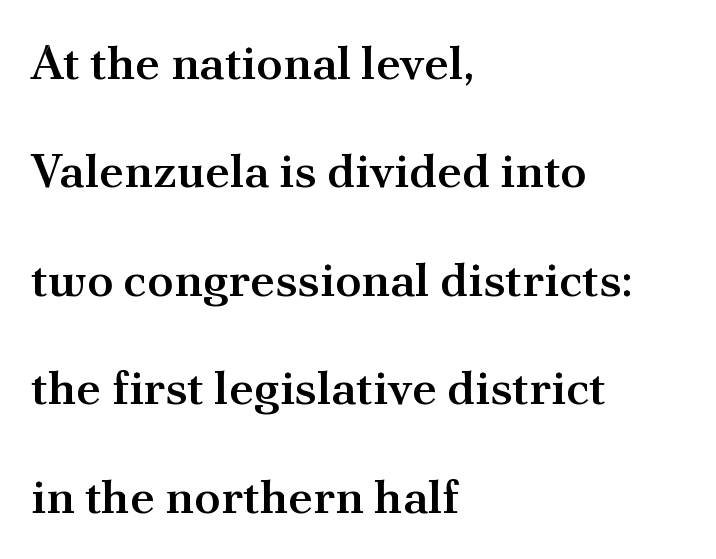
The image shows 48 px semibold serif type, upright; set left-aligned, loose line spacing (2.26x), normal letter spacing, not underlined; medium stroke contrast and a small x-height.
